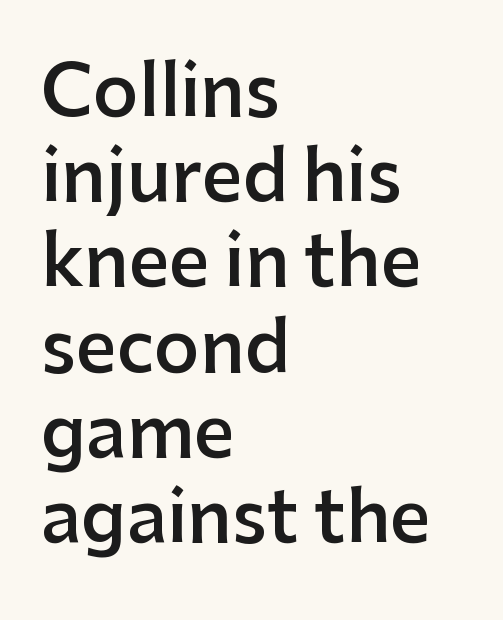
Characters remain perfectly vertical along every line. Tracking value appears to be zero — textbook default spacing. Layout note: lines flush left. Summary of weight: moderately heavy, a semibold. The space directly below the letters is spotless. Note the varied advance widths — an 'i' is clearly narrower than an 'm'.
